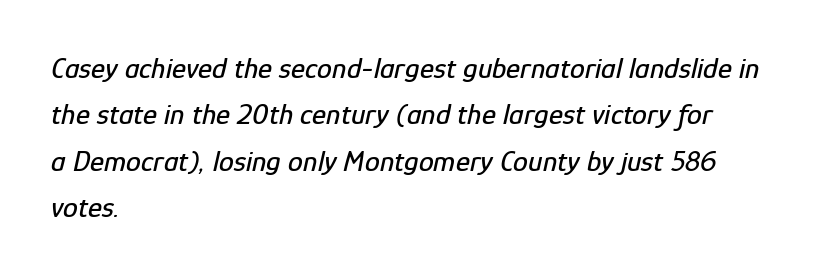
The image shows 30 px condensed type, italic (leaning right); set left-aligned, normal line spacing (1.55x), normal letter spacing, not underlined; low stroke contrast and a medium x-height.
